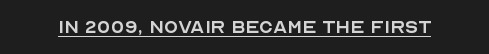
Q: Is the text bold? A: No.
Q: Is the text italic (slanted)? A: No, it is upright.
Q: Is the text underlined? A: Yes.
Q: Is the spacing between letters normal or unusually wide? A: Normal.
